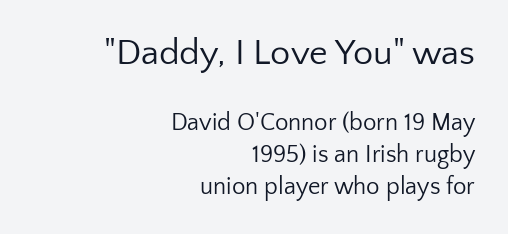
The image shows 36 px regular-weight sans-serif type, upright; set right-aligned, normal line spacing (1.32x), normal letter spacing, not underlined; the first (top) block is 1.5x larger; low stroke contrast and a medium x-height.
